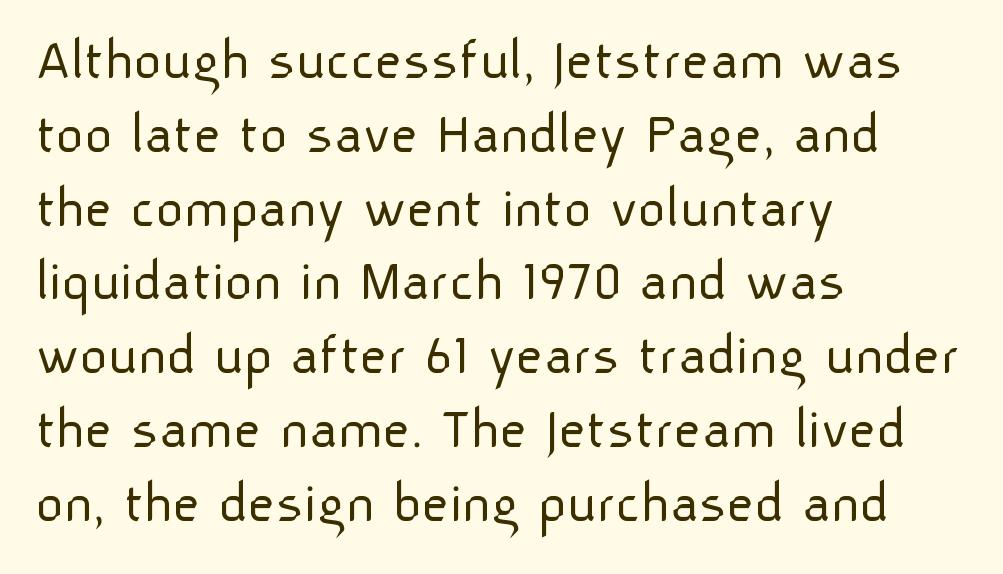
A typesetter would call this proportional, since set widths differ per character. Descenders hang freely into open space. Glyph-to-glyph distance matches everyday printed text. To sum up the face: it is a sans, with no serifs. Ascenders rise straight up at ninety degrees. Alignment: flush left.
